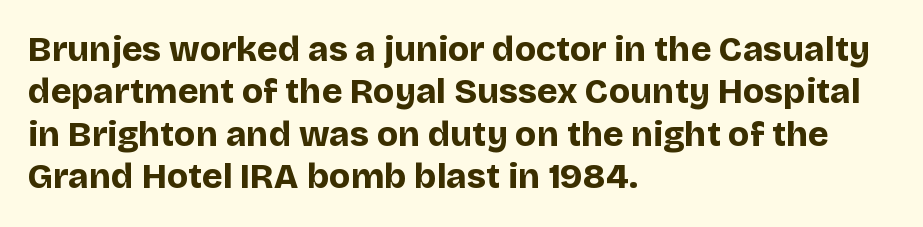
Q: Is the text bold? A: Yes.
Q: Is the text italic (slanted)? A: No, it is upright.
Q: Is the typeface a serif or a sans-serif typeface? A: Sans-serif.
Q: Is the text underlined? A: No.
Q: How is the paragraph aligned? A: Left-aligned.
Q: Is the spacing between letters normal or unusually wide? A: Normal.
Q: Width (condensed, normal, or wide)? A: Normal.
Q: Stroke contrast? A: Low.
Q: x-height? A: Large.
Q: Monospaced? A: No.
